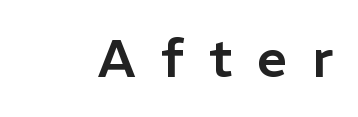
Q: Is the text italic (slanted)? A: No, it is upright.
Q: Is the typeface a serif or a sans-serif typeface? A: Sans-serif.
Q: Is the text underlined? A: No.
Q: Is the spacing between letters normal or unusually wide? A: Unusually wide.
Q: Width (condensed, normal, or wide)? A: Normal.
Q: Stroke contrast? A: Low.
Q: x-height? A: Medium.
Q: Monospaced? A: No.
